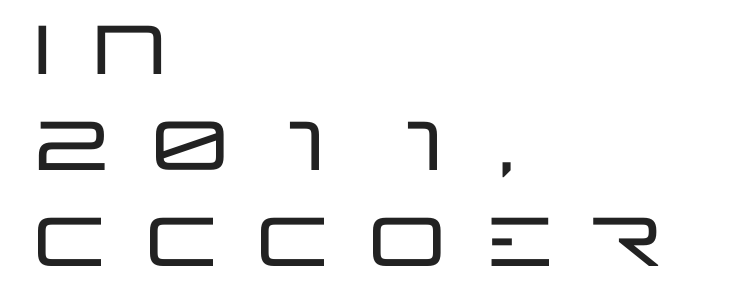
Leading: standard. I'd call this a sans setting — the letters go barefoot. Spacing verdict: proportional, widths tailored to each character. Lines of text with bare space underneath. Style check: upright.
